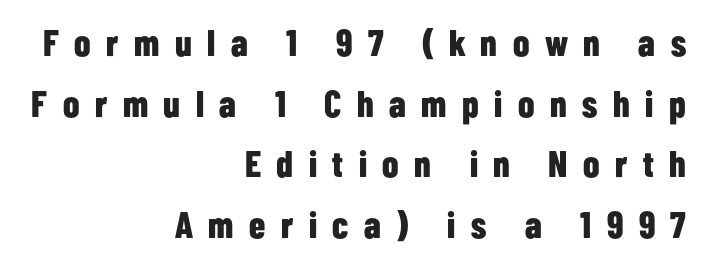
Q: Is the text bold? A: Yes.
Q: Is the text italic (slanted)? A: No, it is upright.
Q: Is the typeface a serif or a sans-serif typeface? A: Sans-serif.
Q: Is the text underlined? A: No.
Q: How is the paragraph aligned? A: Right-aligned.
Q: Is the spacing between letters normal or unusually wide? A: Unusually wide.
Q: Is the spacing between lines tight, normal or loose? A: Normal.
Q: Width (condensed, normal, or wide)? A: Condensed.
Q: Stroke contrast? A: Low.
Q: x-height? A: Medium.
Q: Monospaced? A: No.
